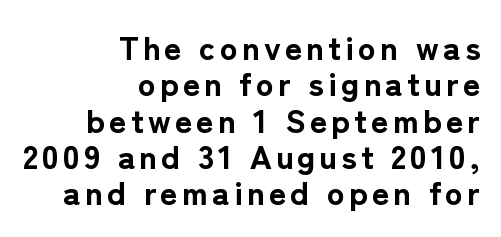
Ordinary non-slanted type is in use. The face used here is proportionally spaced, like ordinary book or web type. Horizontal bands of white between lines are thin slivers. The strokes are fattened all the way to bold.
